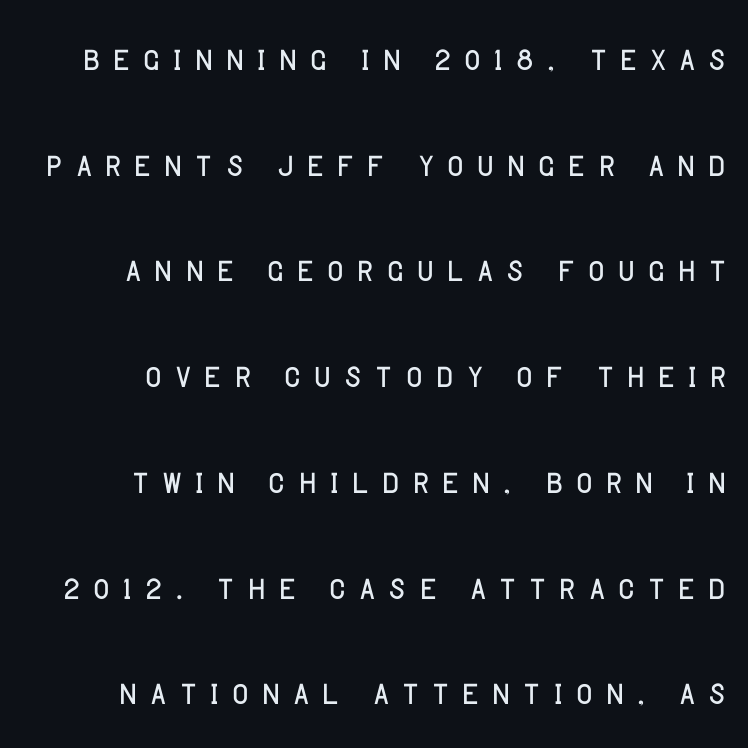
The image shows 45 px light sans-serif type, upright; set right-aligned, loose line spacing (2.35x), unusually wide letter spacing (+0.21 em), not underlined; low stroke contrast and a large x-height.
